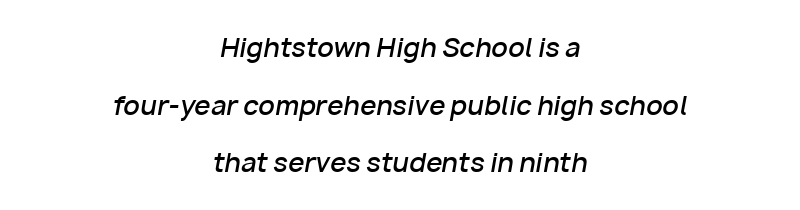
The image shows 26 px text type, italic (leaning right); set centered, loose line spacing (2.22x), normal letter spacing, not underlined.
